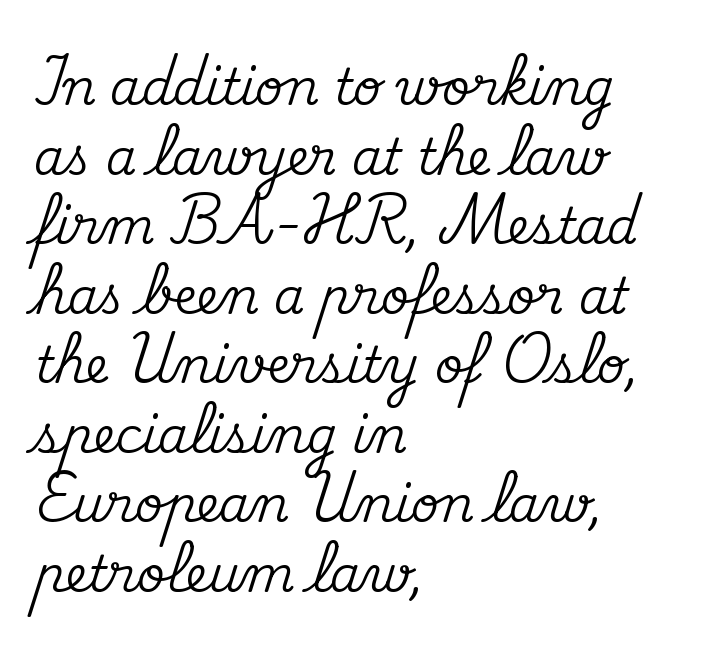
The image shows 49 px serif type; set left-aligned, normal line spacing (1.42x), normal letter spacing, not underlined; medium stroke contrast and a small x-height.
